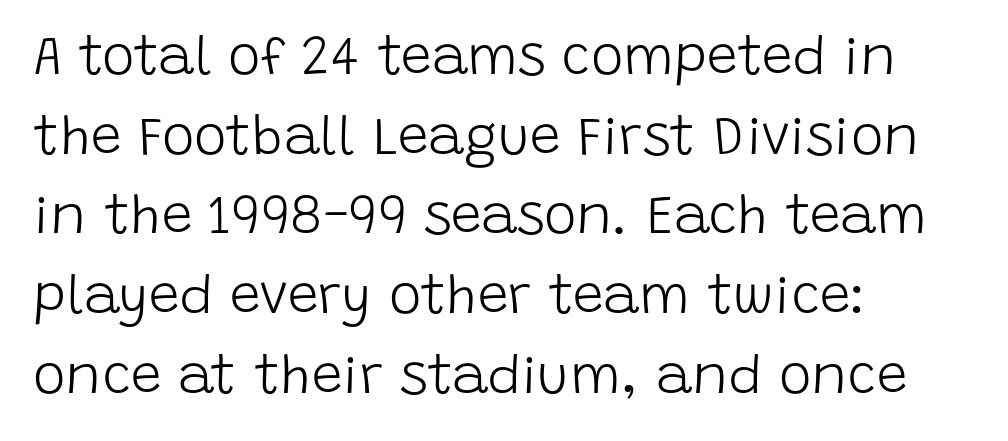
{"serif": "no", "italic": "no", "bold": "no", "weight": "light", "width": "normal", "stroke_contrast": "low", "x_height": "large", "monospaced": "no", "underline": "no", "align": "left", "line_spacing": "normal", "line_spacing_ratio": 1.45, "letter_spacing": "normal", "letter_spacing_em": 0.0, "glyph_px": 55}
